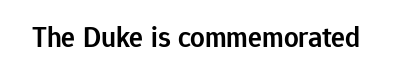
The baseline area is clear. Characters follow at the spacing the type designer built in. The passage shown is semibold, sitting just below true bold. Character widths vary here, with narrow letters taking less room than wide ones. Observe the absence of serifs on each vertical stroke in this sample.
